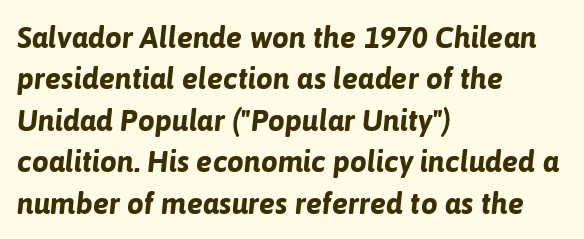
Do the characters align in a grid? No, the font is proportional. Observe the lean: these are italic letterforms. Compared with typical paragraphs, the rows here are spaced about the same. Does the weight exceed regular? Yes, all the way to bold. Leftover space on each line is placed entirely after the last word.
